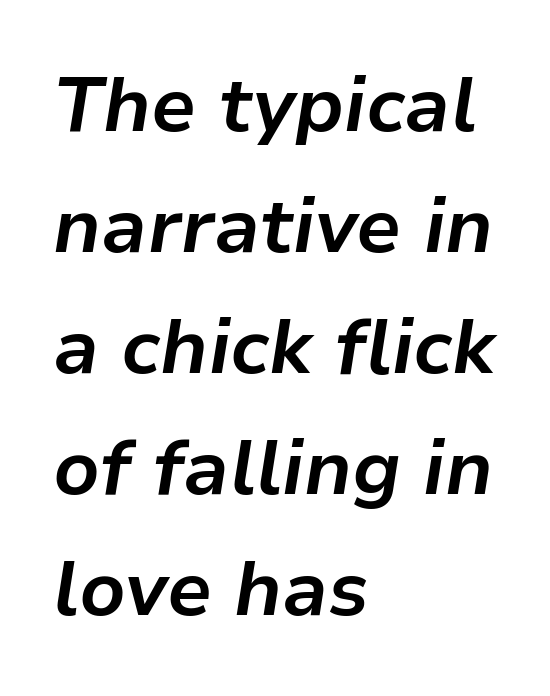
{"italic": "yes", "lean": "right", "slant_degrees": 9, "bold": "yes", "weight": "bold", "width": "normal", "stroke_contrast": "low", "x_height": "medium", "monospaced": "no", "underline": "no", "align": "left", "line_spacing": "normal", "line_spacing_ratio": 1.57, "letter_spacing": "normal", "letter_spacing_em": 0.0, "glyph_px": 77}
